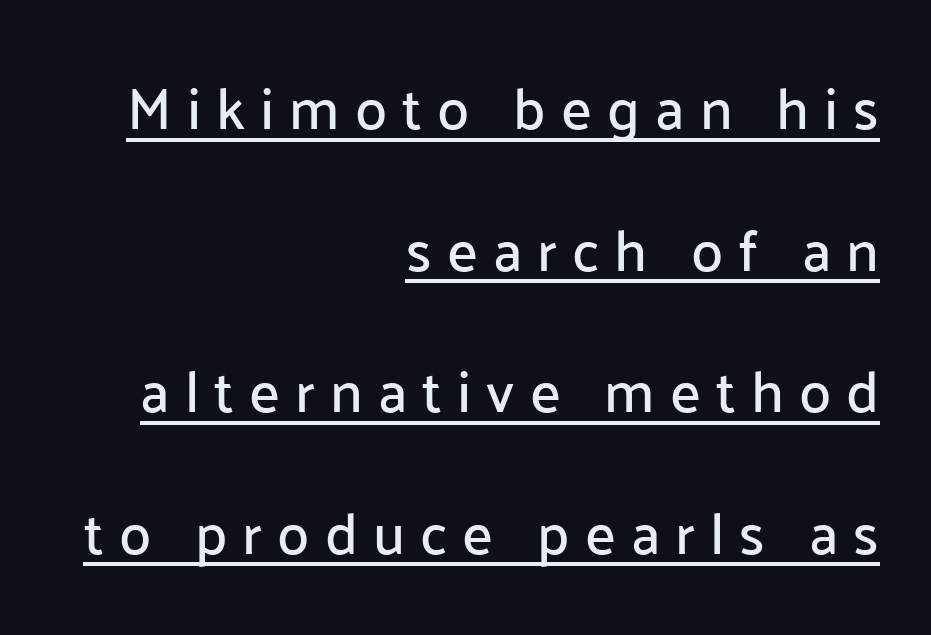
A typesetter would mark this as roman, not italic. You can tell from the bare stems that sans-serif type was used. Is this a fixed-width face? No — the glyphs have proportional, varying widths. Compared with a flush-left layout, this one pins lines to the opposite, right side. Compared with undecorated copy, this sample adds a rule below the words. Compared with typical body copy, the letter spacing here is much looser.
